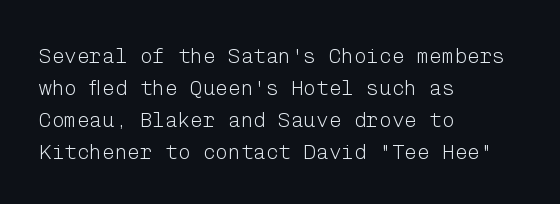
{"italic": "no", "bold": "no", "underline": "no", "align": "left", "line_spacing": "normal", "line_spacing_ratio": 1.52, "letter_spacing": "normal", "letter_spacing_em": 0.0, "glyph_px": 21}
